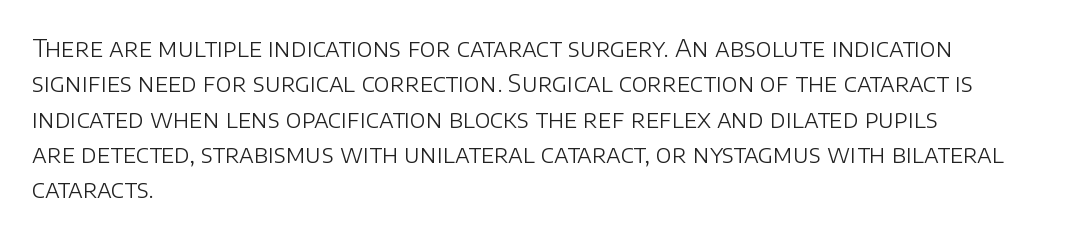
Q: Is the text bold? A: No.
Q: Is the text italic (slanted)? A: No, it is upright.
Q: Is the text underlined? A: No.
Q: How is the paragraph aligned? A: Left-aligned.
Q: Is the spacing between letters normal or unusually wide? A: Normal.
Q: Is the spacing between lines tight, normal or loose? A: Normal.
